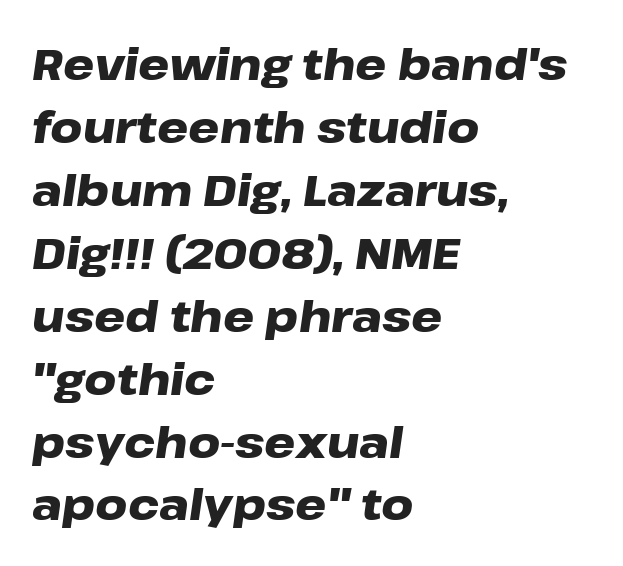
{"italic": "yes", "lean": "right", "slant_degrees": 8, "bold": "yes", "weight": "heavy", "width": "wide", "stroke_contrast": "low", "x_height": "medium", "monospaced": "no", "underline": "no", "align": "left", "line_spacing": "normal", "line_spacing_ratio": 1.43, "letter_spacing": "normal", "letter_spacing_em": 0.0, "glyph_px": 44}
